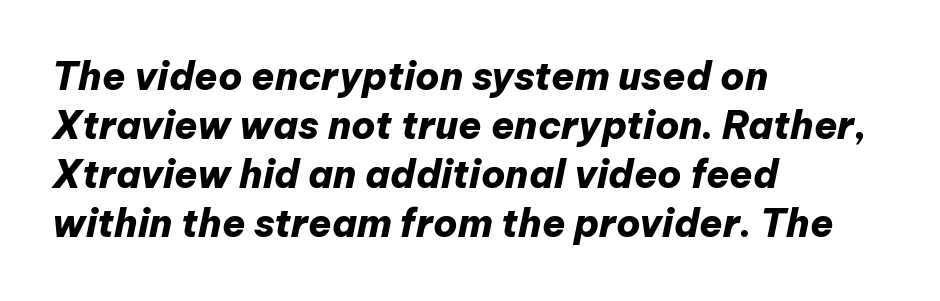
Q: Is the text bold? A: Yes.
Q: Is the text italic (slanted)? A: Yes, it leans right by about 12 degrees.
Q: Is the text underlined? A: No.
Q: How is the paragraph aligned? A: Left-aligned.
Q: Is the spacing between letters normal or unusually wide? A: Normal.
Q: Is the spacing between lines tight, normal or loose? A: Normal.
Q: Width (condensed, normal, or wide)? A: Normal.
Q: Stroke contrast? A: Low.
Q: x-height? A: Medium.
Q: Monospaced? A: No.
